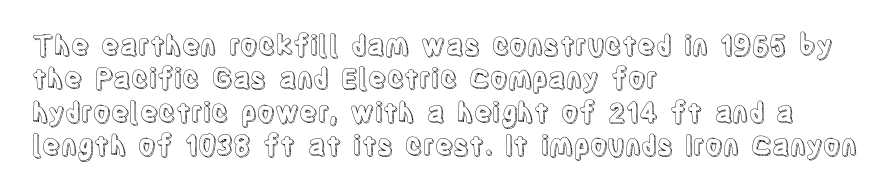
Q: Is the text italic (slanted)? A: No, it is upright.
Q: Is the text underlined? A: No.
Q: How is the paragraph aligned? A: Left-aligned.
Q: Is the spacing between letters normal or unusually wide? A: Normal.
